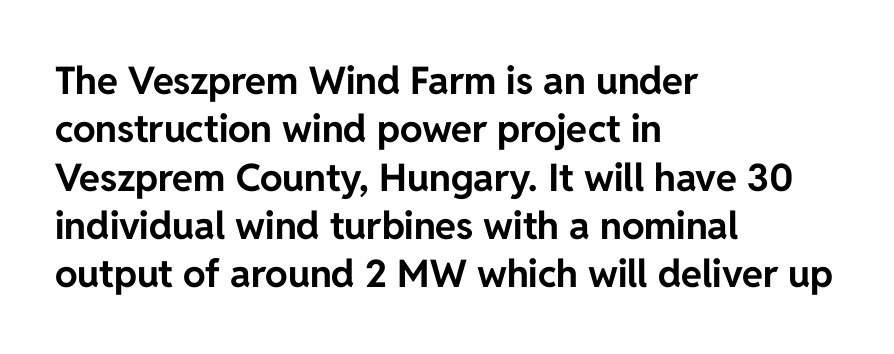
{"serif": "no", "italic": "no", "bold": "yes", "weight": "bold", "width": "normal", "stroke_contrast": "low", "x_height": "medium", "monospaced": "no", "underline": "no", "align": "left", "line_spacing": "normal", "line_spacing_ratio": 1.27, "letter_spacing": "normal", "letter_spacing_em": 0.0, "glyph_px": 38}
